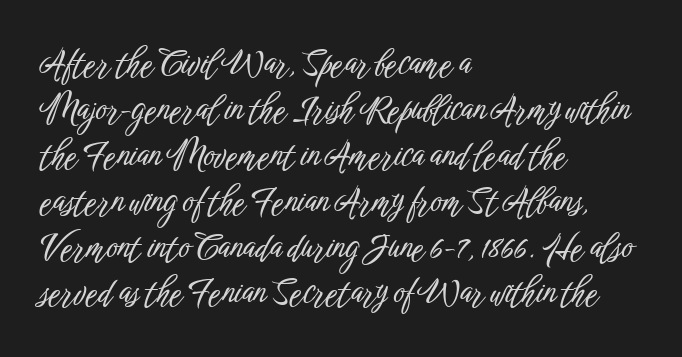
The image shows 34 px condensed sans-serif type; set left-aligned, normal line spacing (1.35x), normal letter spacing, not underlined; low stroke contrast and a medium x-height.
